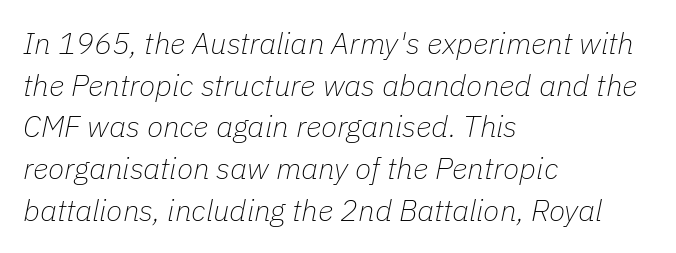
Q: Is the text bold? A: No.
Q: Is the text italic (slanted)? A: Yes, it leans right by about 11 degrees.
Q: Is the text underlined? A: No.
Q: How is the paragraph aligned? A: Left-aligned.
Q: Is the spacing between letters normal or unusually wide? A: Normal.
Q: Is the spacing between lines tight, normal or loose? A: Normal.
Q: Width (condensed, normal, or wide)? A: Normal.
Q: Stroke contrast? A: Low.
Q: x-height? A: Medium.
Q: Monospaced? A: No.
